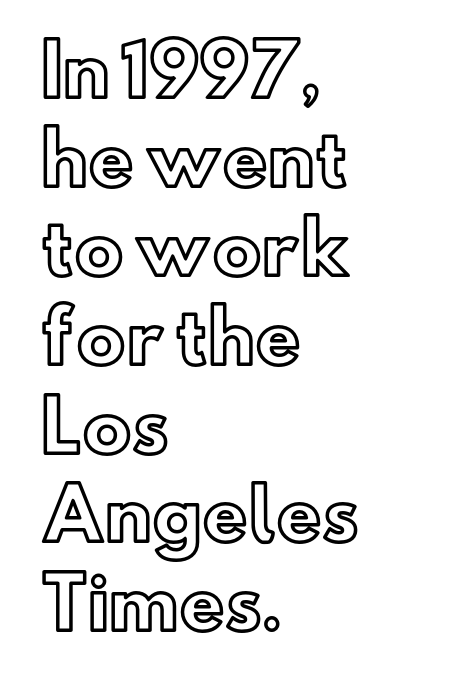
Q: Is the text italic (slanted)? A: No, it is upright.
Q: Is the text underlined? A: No.
Q: How is the paragraph aligned? A: Left-aligned.
Q: Is the spacing between letters normal or unusually wide? A: Normal.
Q: Is the spacing between lines tight, normal or loose? A: Normal.
Q: Width (condensed, normal, or wide)? A: Normal.
Q: x-height? A: Small.
Q: Monospaced? A: No.
